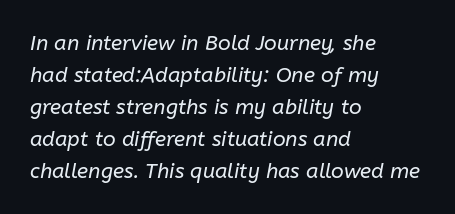
Honestly, the row spacing looks completely unremarkable. Only glyphs here, with clear space below each row. Glyph-to-glyph distance matches everyday printed text. The typography opts for an oblique posture over an upright one.
